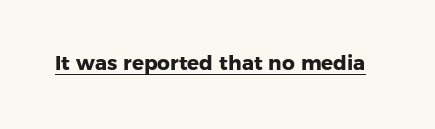
{"bold": "yes", "underline": "yes", "letter_spacing": "normal", "letter_spacing_em": 0.0, "glyph_px": 20}
